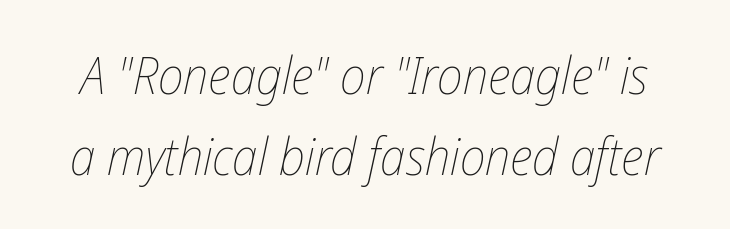
{"italic": "yes", "lean": "right", "slant_degrees": 12, "bold": "no", "weight": "thin", "width": "condensed", "stroke_contrast": "low", "x_height": "medium", "monospaced": "no", "underline": "no", "line_spacing": "normal", "line_spacing_ratio": 1.55, "letter_spacing": "normal", "letter_spacing_em": 0.0, "glyph_px": 52}
